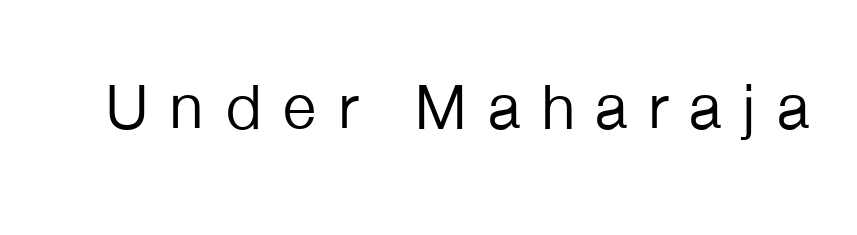
{"serif": "no", "italic": "no", "bold": "no", "weight": "regular", "width": "normal", "stroke_contrast": "low", "x_height": "medium", "monospaced": "no", "underline": "no", "letter_spacing": "wide", "letter_spacing_em": 0.29, "glyph_px": 64}
